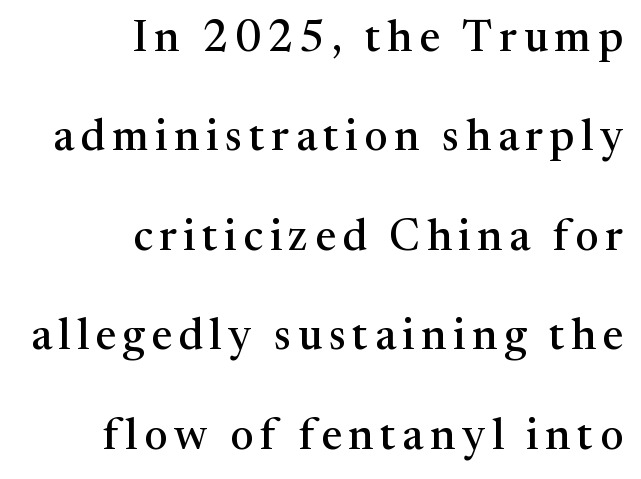
The passage shown is typed in a proportional face where columns would drift. Quick note: not italic, upright. Vertically, the passage feels expansive, rows floating well apart. Words float on clear page, feet unadorned. The font family rendered here belongs to the serif group.
